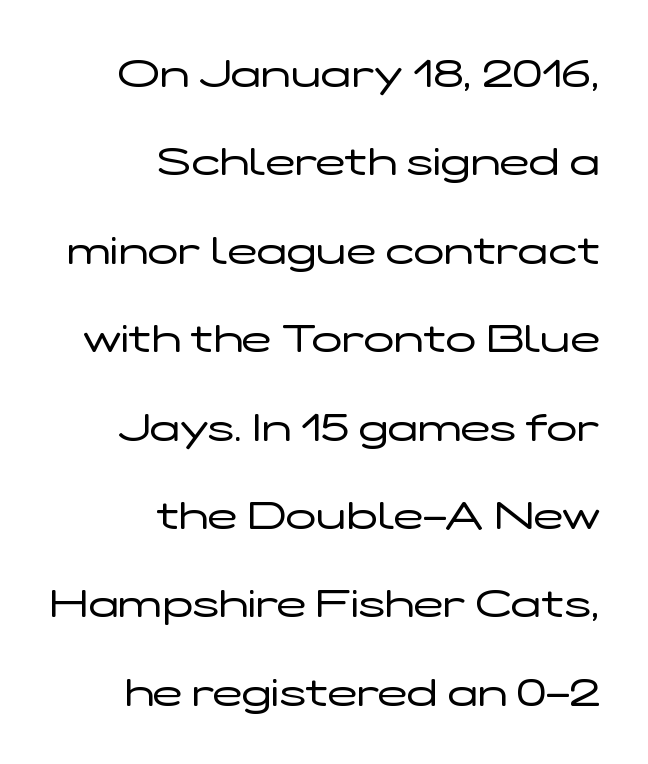
{"serif": "no", "italic": "no", "bold": "no", "weight": "regular", "width": "wide", "stroke_contrast": "low", "x_height": "medium", "monospaced": "no", "underline": "no", "align": "right", "line_spacing": "loose", "line_spacing_ratio": 2.21, "letter_spacing": "normal", "letter_spacing_em": 0.0, "glyph_px": 40}
